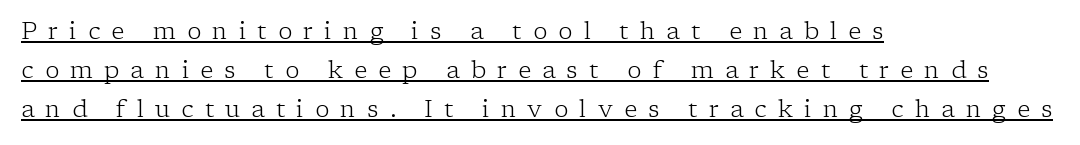
Q: Is the text bold? A: No.
Q: Is the text italic (slanted)? A: No, it is upright.
Q: Is the text underlined? A: Yes.
Q: How is the paragraph aligned? A: Left-aligned.
Q: Is the spacing between letters normal or unusually wide? A: Unusually wide.
Q: Is the spacing between lines tight, normal or loose? A: Normal.
